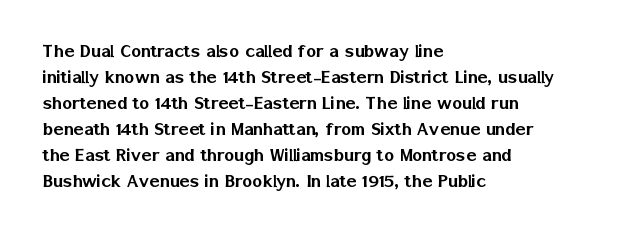
Q: Is the text italic (slanted)? A: No, it is upright.
Q: Is the text underlined? A: No.
Q: How is the paragraph aligned? A: Left-aligned.
Q: Is the spacing between letters normal or unusually wide? A: Normal.
